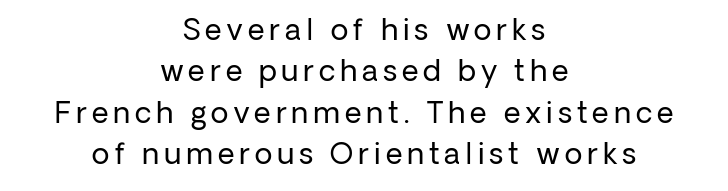
{"serif": "no", "italic": "no", "bold": "no", "weight": "regular", "width": "normal", "stroke_contrast": "low", "x_height": "medium", "monospaced": "no", "underline": "no", "align": "center", "line_spacing": "normal", "line_spacing_ratio": 1.43, "glyph_px": 29}
